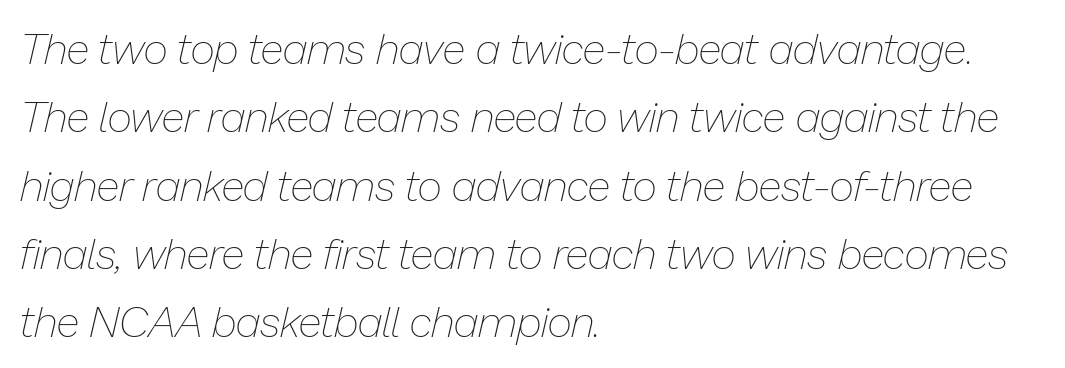
{"italic": "yes", "lean": "right", "slant_degrees": 13, "bold": "no", "weight": "thin", "width": "normal", "stroke_contrast": "low", "x_height": "medium", "monospaced": "no", "underline": "no", "align": "left", "line_spacing": "normal", "line_spacing_ratio": 1.59, "letter_spacing": "normal", "letter_spacing_em": 0.0, "glyph_px": 43}
